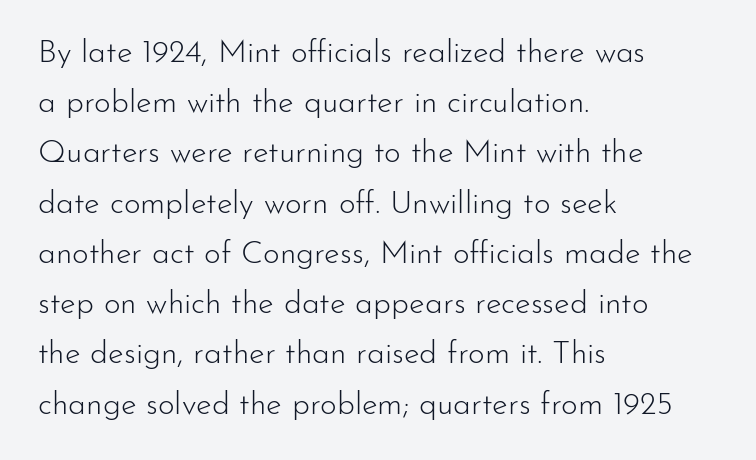
The image shows 32 px light sans-serif type, upright; set left-aligned, normal line spacing (1.57x), normal letter spacing, not underlined; low stroke contrast and a small x-height.
